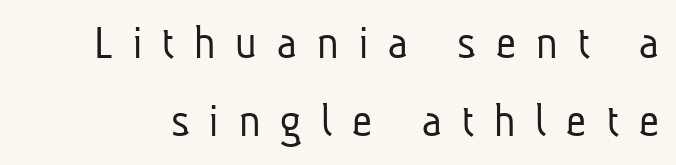
Underlining? Definitely not there. This sample has the flowing, uneven cadence of proportional lettering. The weight tops out at a normal text grade. This rendering employs a face without finishing strokes, i.e., a sans-serif. The rendering uses a moderate line-height, typical for paragraphs.
